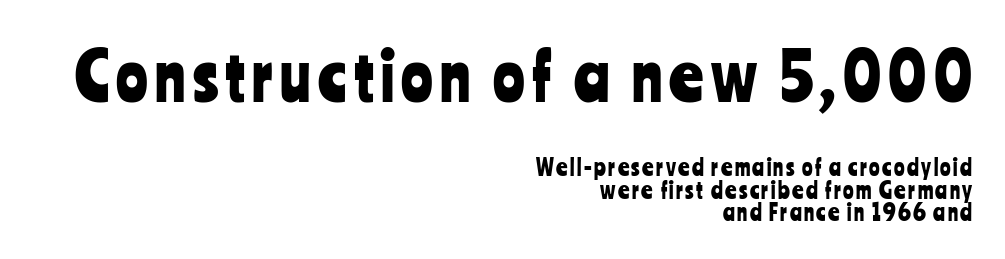
Q: Is the text italic (slanted)? A: No, it is upright.
Q: Is the typeface a serif or a sans-serif typeface? A: Sans-serif.
Q: Is the text underlined? A: No.
Q: How is the paragraph aligned? A: Right-aligned.
Q: Is the spacing between lines tight, normal or loose? A: Tight.
Q: Which block of text is set in a larger size, the first (top) or the second (bottom)? A: The first (top) one.
Q: Width (condensed, normal, or wide)? A: Condensed.
Q: Stroke contrast? A: Low.
Q: x-height? A: Medium.
Q: Monospaced? A: No.
